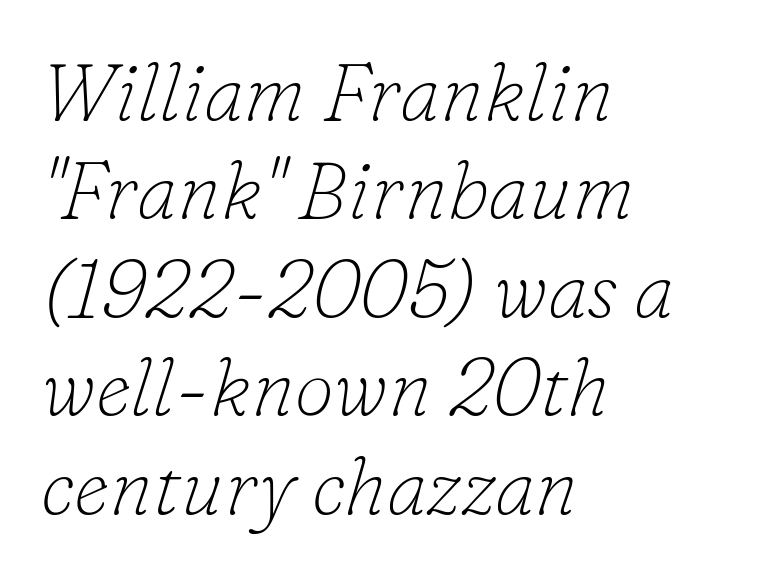
Q: Is the text bold? A: No.
Q: Is the text italic (slanted)? A: Yes, it leans right by about 16 degrees.
Q: Is the typeface a serif or a sans-serif typeface? A: Serif.
Q: Is the text underlined? A: No.
Q: How is the paragraph aligned? A: Left-aligned.
Q: Is the spacing between letters normal or unusually wide? A: Normal.
Q: Width (condensed, normal, or wide)? A: Normal.
Q: Stroke contrast? A: Low.
Q: x-height? A: Small.
Q: Monospaced? A: No.
